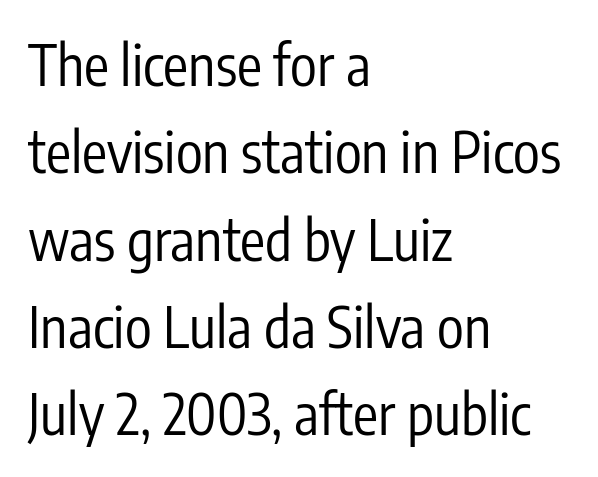
Q: Is the text bold? A: No.
Q: Is the text italic (slanted)? A: No, it is upright.
Q: Is the typeface a serif or a sans-serif typeface? A: Sans-serif.
Q: Is the text underlined? A: No.
Q: How is the paragraph aligned? A: Left-aligned.
Q: Is the spacing between letters normal or unusually wide? A: Normal.
Q: Is the spacing between lines tight, normal or loose? A: Normal.
Q: Width (condensed, normal, or wide)? A: Condensed.
Q: Stroke contrast? A: Low.
Q: x-height? A: Medium.
Q: Monospaced? A: No.
